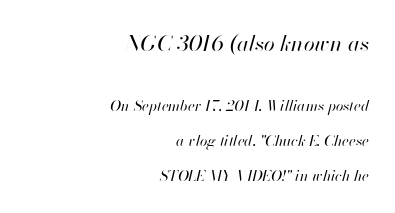
The image shows 22 px text type, italic (leaning right); set right-aligned, loose line spacing (2.31x), normal letter spacing, not underlined; the first (top) block is 1.47x larger.
